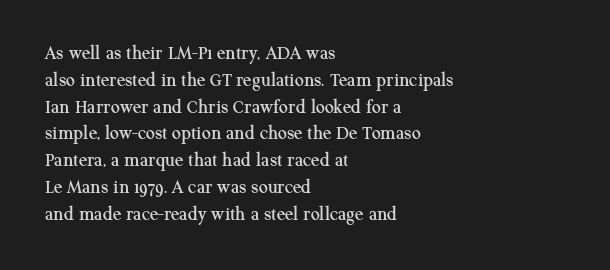
The image shows 20 px text type, upright; set left-aligned, normal line spacing (1.34x), normal letter spacing, not underlined.
